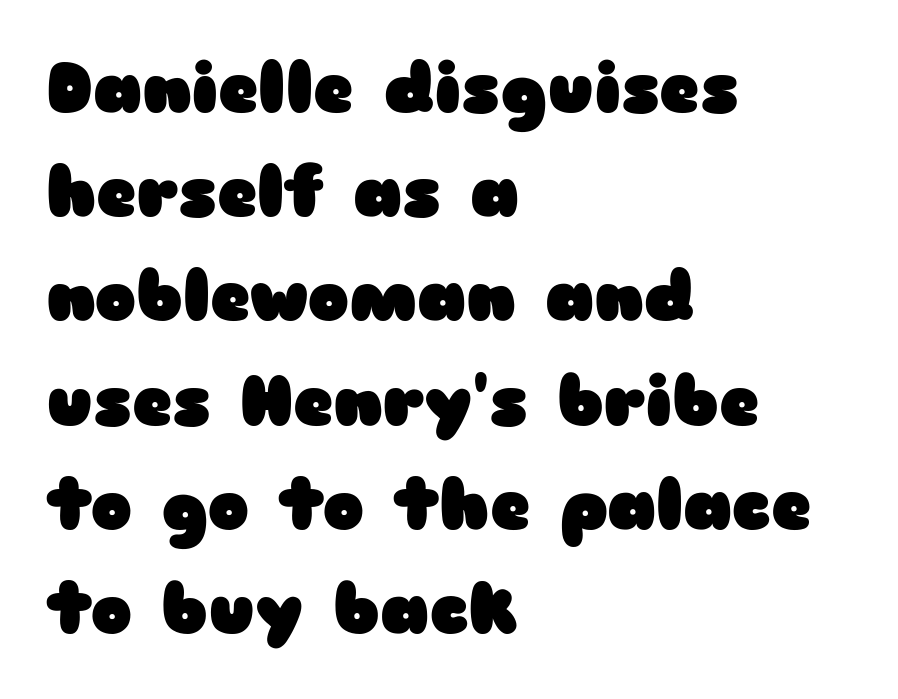
The image shows 69 px heavy, wide sans-serif type, upright; set left-aligned, normal line spacing (1.51x), normal letter spacing, not underlined; low stroke contrast and a medium x-height.
